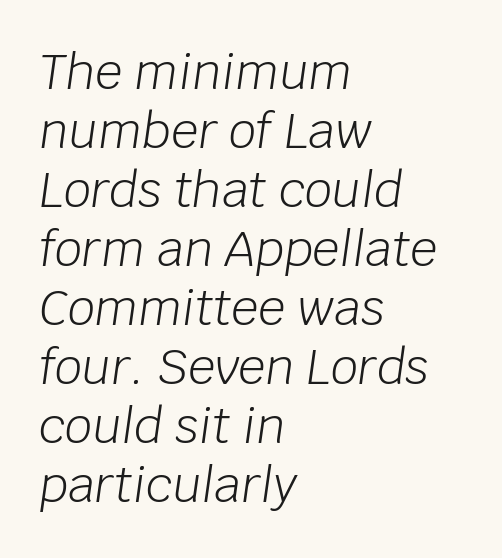
The image shows 48 px light type, italic (leaning right); set left-aligned, line spacing 1.23x, normal letter spacing, not underlined; low stroke contrast and a large x-height.
